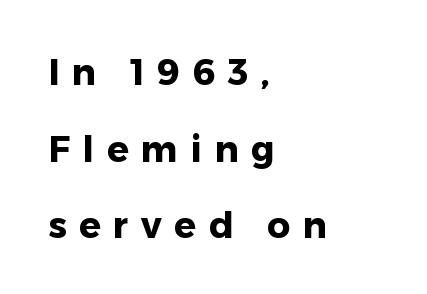
{"serif": "no", "italic": "no", "bold": "yes", "weight": "heavy", "width": "normal", "stroke_contrast": "low", "x_height": "medium", "monospaced": "no", "underline": "no", "align": "left", "line_spacing": "loose", "line_spacing_ratio": 2.13, "letter_spacing": "wide", "letter_spacing_em": 0.35, "glyph_px": 36}
